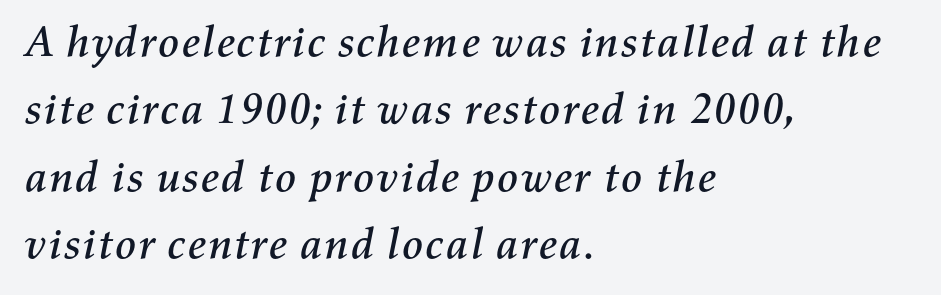
{"italic": "yes", "lean": "right", "slant_degrees": 11, "width": "normal", "stroke_contrast": "medium", "x_height": "medium", "monospaced": "no", "underline": "no", "align": "left", "line_spacing": "normal", "line_spacing_ratio": 1.53, "letter_spacing": "normal", "letter_spacing_em": 0.0, "glyph_px": 44}
